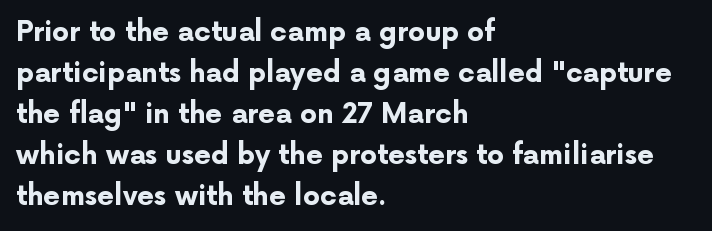
{"italic": "no", "bold": "yes", "underline": "no", "align": "left", "line_spacing": "normal", "line_spacing_ratio": 1.52, "letter_spacing": "normal", "letter_spacing_em": 0.0, "glyph_px": 27}
